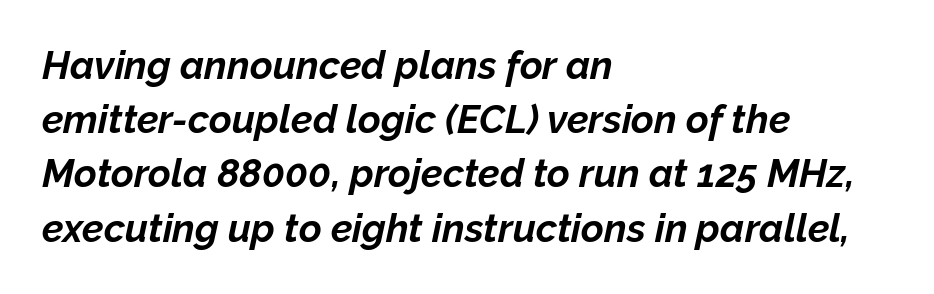
Varying glyph widths throughout — classic text-font behaviour. Vertically, the passage feels balanced, rows spaced as you'd expect. Slant detected: the letters are inclined. Does extra space separate the letters? No, they use regular spacing. Quick note: underline off. The text block is weighted toward the left margin, trailing off unevenly rightward.
